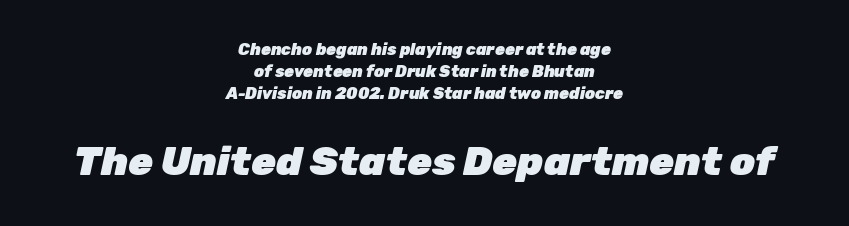
Q: Is the text bold? A: Yes.
Q: Is the text italic (slanted)? A: Yes, it leans right by about 12 degrees.
Q: Is the text underlined? A: No.
Q: How is the paragraph aligned? A: Centered.
Q: Is the spacing between letters normal or unusually wide? A: Normal.
Q: Is the spacing between lines tight, normal or loose? A: Normal.
Q: Which block of text is set in a larger size, the first (top) or the second (bottom)? A: The second (bottom) one.
Q: Width (condensed, normal, or wide)? A: Normal.
Q: Stroke contrast? A: Low.
Q: x-height? A: Medium.
Q: Monospaced? A: No.
